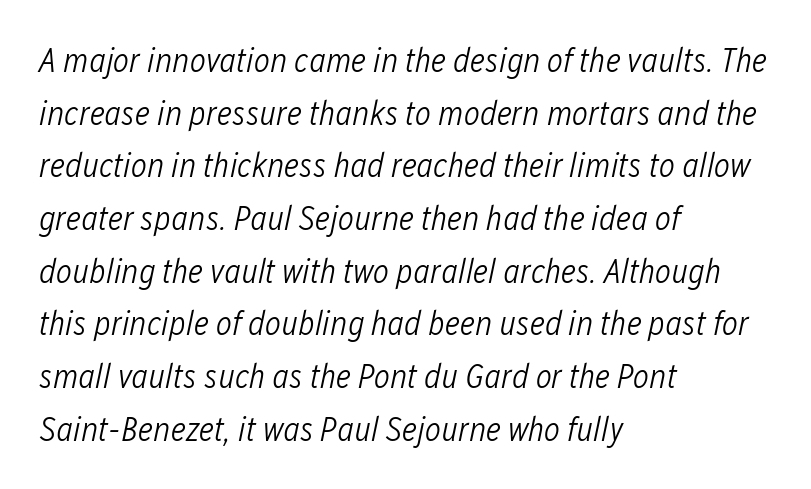
Q: Is the text bold? A: No.
Q: Is the text italic (slanted)? A: Yes, it leans right by about 12 degrees.
Q: Is the text underlined? A: No.
Q: How is the paragraph aligned? A: Left-aligned.
Q: Is the spacing between letters normal or unusually wide? A: Normal.
Q: Is the spacing between lines tight, normal or loose? A: Normal.
Q: Width (condensed, normal, or wide)? A: Condensed.
Q: Stroke contrast? A: Low.
Q: x-height? A: Medium.
Q: Monospaced? A: No.
